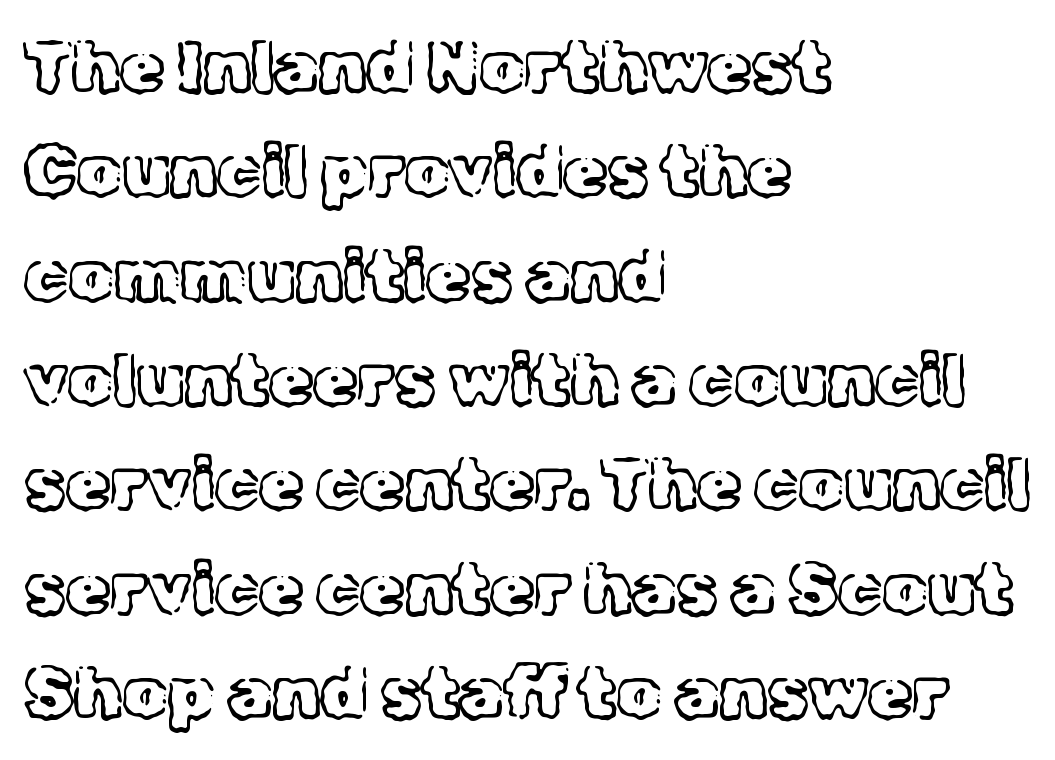
Q: Is the text bold? A: No.
Q: Is the text italic (slanted)? A: No, it is upright.
Q: Is the typeface a serif or a sans-serif typeface? A: Serif.
Q: Is the text underlined? A: No.
Q: How is the paragraph aligned? A: Left-aligned.
Q: Is the spacing between letters normal or unusually wide? A: Normal.
Q: Is the spacing between lines tight, normal or loose? A: Normal.
Q: Width (condensed, normal, or wide)? A: Normal.
Q: x-height? A: Medium.
Q: Monospaced? A: No.
